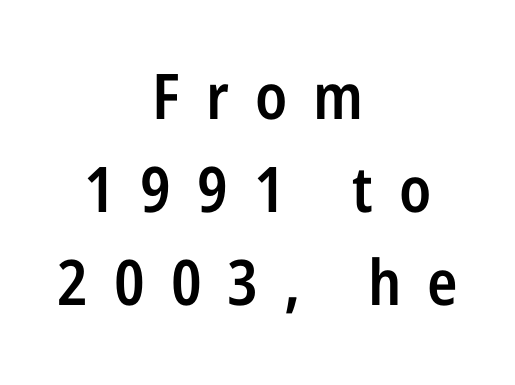
{"serif": "no", "italic": "no", "bold": "semi", "weight": "semibold", "width": "condensed", "stroke_contrast": "low", "x_height": "medium", "monospaced": "no", "underline": "no", "align": "center", "line_spacing": "normal", "line_spacing_ratio": 1.48, "letter_spacing": "wide", "letter_spacing_em": 0.41, "glyph_px": 63}
